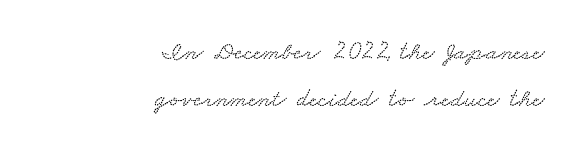
The image shows 26 px text type; set right-aligned, line spacing 1.82x, normal letter spacing, not underlined.
